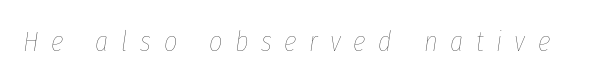
Q: Is the text bold? A: No.
Q: Is the text italic (slanted)? A: Yes, it leans right by about 8 degrees.
Q: Is the text underlined? A: No.
Q: Is the spacing between letters normal or unusually wide? A: Unusually wide.
Q: Width (condensed, normal, or wide)? A: Condensed.
Q: Stroke contrast? A: Low.
Q: x-height? A: Medium.
Q: Monospaced? A: No.
